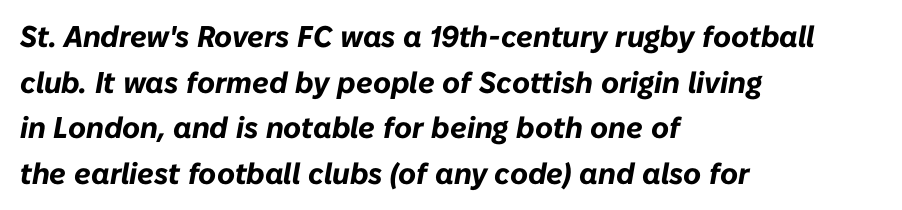
These lines are rendered in a variable-pitch font. The horizontal fit of the characters is conventional and even. The lines sit at an ordinary, default distance from one another. Weight check: bold — yes, fully.
